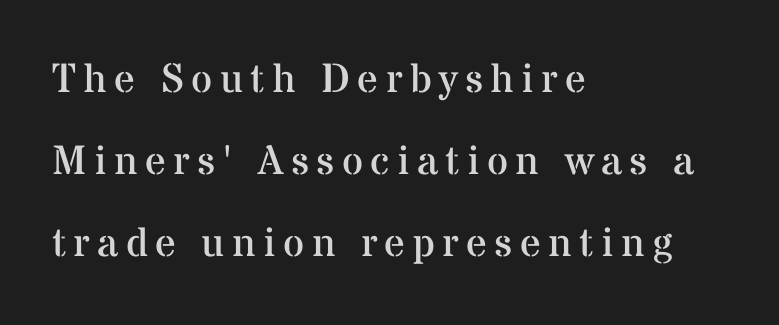
The image shows 41 px regular-weight serif type, upright; set left-aligned, loose line spacing (2.0x), not underlined; medium stroke contrast and a medium x-height.
